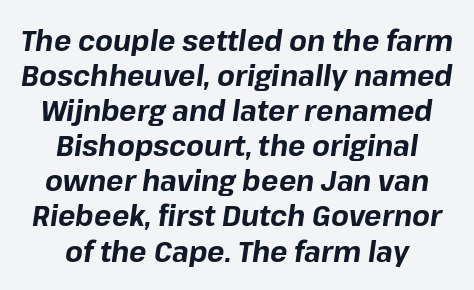
In CSS terms this would be text-align: center. Students, this is bold: see how much ink each stroke carries. The letters advance in unequal steps, a hallmark of proportional type. Nobody touched the tracking dial on this one.
